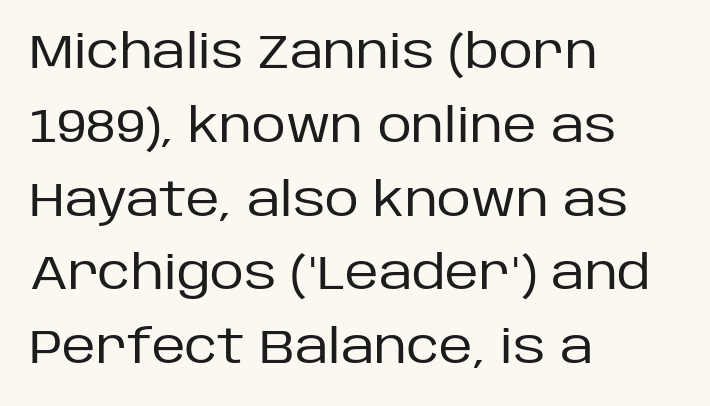
Q: Is the text bold? A: No.
Q: Is the text italic (slanted)? A: No, it is upright.
Q: Is the typeface a serif or a sans-serif typeface? A: Sans-serif.
Q: Is the text underlined? A: No.
Q: How is the paragraph aligned? A: Left-aligned.
Q: Is the spacing between letters normal or unusually wide? A: Normal.
Q: Is the spacing between lines tight, normal or loose? A: Normal.
Q: Width (condensed, normal, or wide)? A: Normal.
Q: Stroke contrast? A: Low.
Q: x-height? A: Large.
Q: Monospaced? A: No.
